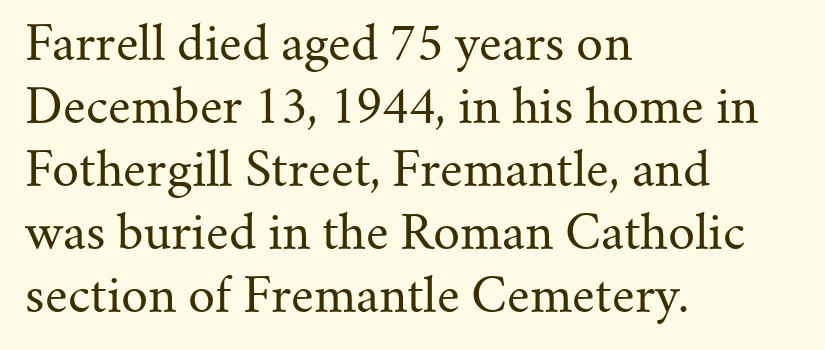
Letter spacing: default. Beneath every word, the page is bare. Here the designer chose a conventional face with non-uniform glyph widths. Summary of vertical rhythm: regular, with standard interline spacing. Which margin do the lines hug? The left one — the right edge is uneven. The lettering stays uniformly vertical, giving the passage a roman look.
